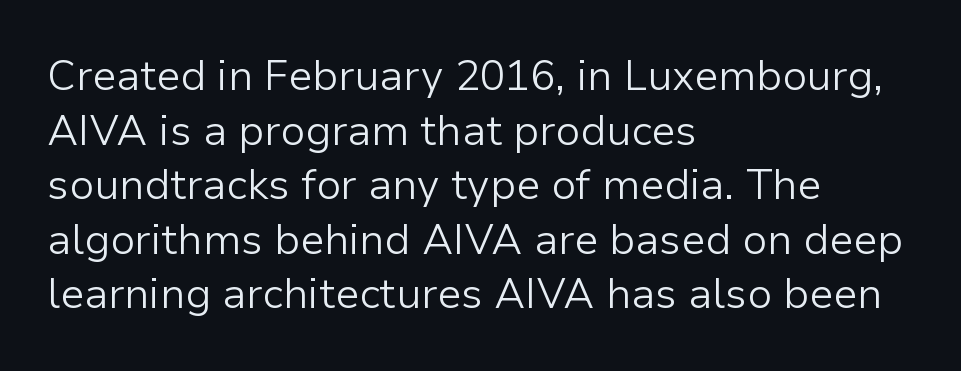
{"serif": "no", "italic": "no", "bold": "no", "weight": "light", "width": "normal", "stroke_contrast": "low", "x_height": "medium", "monospaced": "no", "underline": "no", "align": "left", "line_spacing": "normal", "line_spacing_ratio": 1.3, "letter_spacing": "normal", "letter_spacing_em": 0.0, "glyph_px": 42}
